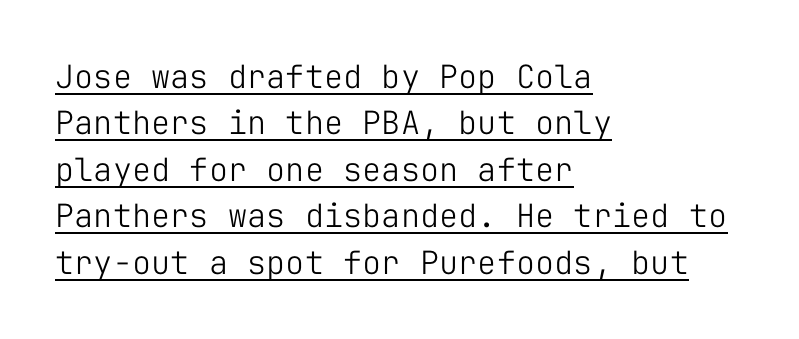
Emphasis is given by a line drawn under the lettering. No chunkiness to these letters — they're not bold. One-word summary of the alignment: left. Fixed-width glyphs throughout — classic coding-font behaviour.
